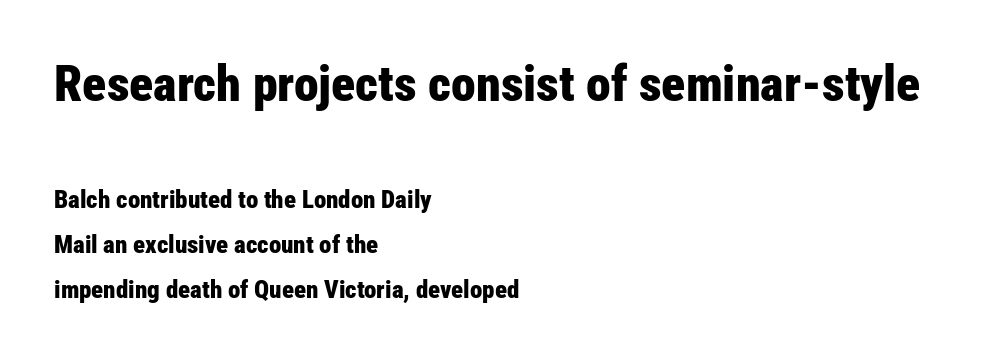
Do the letters lean? They stand straight. Look at the tracking — it's just the regular setting, nothing added. Each letter's strokes conclude bluntly, with no projecting serifs. These lines are set flush left with a ragged right edge. Descender tails drop into unmarked territory. Its strokes are broad and dark, the hallmark of bold type.
